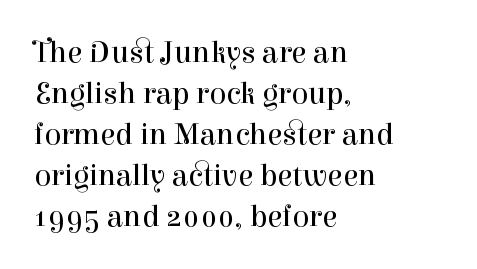
These lines keep a tight, regular rhythm from letter to letter. These lines are rendered in a variable-pitch font. Leading: standard. A clean baseline with only descenders dipping below it. Letterform terminals end in serifs throughout the passage.
